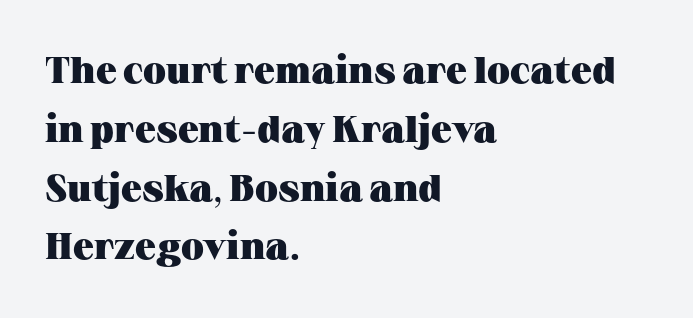
Q: Is the text bold? A: Yes.
Q: Is the text italic (slanted)? A: No, it is upright.
Q: Is the typeface a serif or a sans-serif typeface? A: Serif.
Q: Is the text underlined? A: No.
Q: How is the paragraph aligned? A: Left-aligned.
Q: Is the spacing between letters normal or unusually wide? A: Normal.
Q: Is the spacing between lines tight, normal or loose? A: Normal.
Q: Width (condensed, normal, or wide)? A: Wide.
Q: Stroke contrast? A: Medium.
Q: x-height? A: Medium.
Q: Monospaced? A: No.
